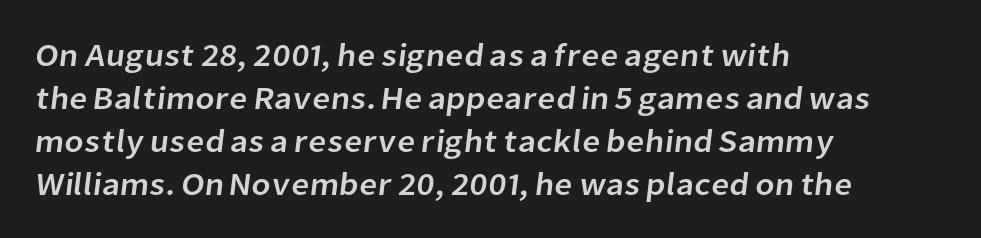
{"serif": "no", "width": "normal", "stroke_contrast": "low", "x_height": "medium", "monospaced": "no", "underline": "no", "align": "left", "line_spacing": "normal", "line_spacing_ratio": 1.34, "letter_spacing": "normal", "letter_spacing_em": 0.0, "glyph_px": 32}
